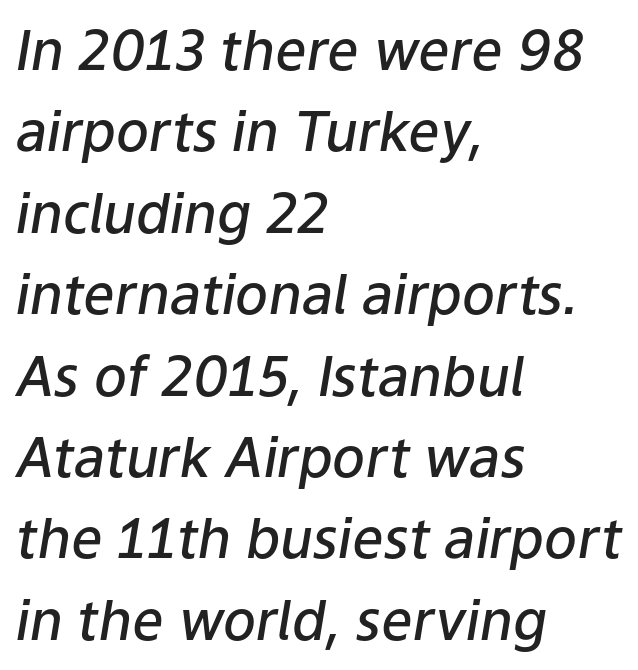
Q: Is the text bold? A: Semi-bold.
Q: Is the text italic (slanted)? A: Yes, it leans right by about 9 degrees.
Q: Is the text underlined? A: No.
Q: How is the paragraph aligned? A: Left-aligned.
Q: Is the spacing between letters normal or unusually wide? A: Normal.
Q: Is the spacing between lines tight, normal or loose? A: Normal.
Q: Width (condensed, normal, or wide)? A: Normal.
Q: Stroke contrast? A: Low.
Q: x-height? A: Medium.
Q: Monospaced? A: No.
